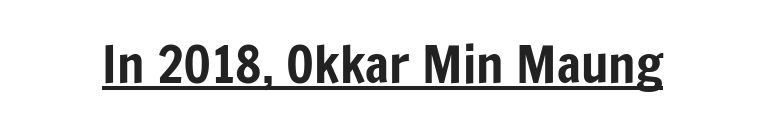
Q: Is the text italic (slanted)? A: No, it is upright.
Q: Is the typeface a serif or a sans-serif typeface? A: Sans-serif.
Q: Is the text underlined? A: Yes.
Q: Is the spacing between letters normal or unusually wide? A: Normal.
Q: Width (condensed, normal, or wide)? A: Condensed.
Q: Stroke contrast? A: Low.
Q: x-height? A: Medium.
Q: Monospaced? A: No.
